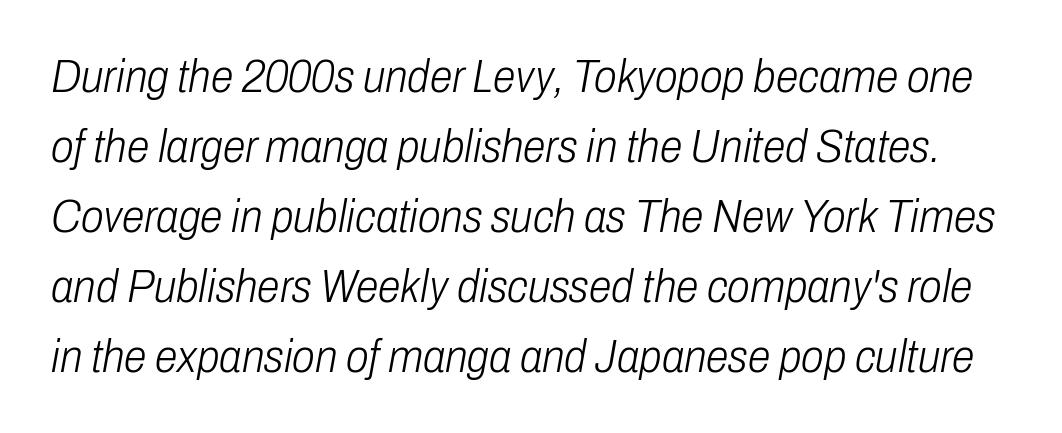
The image shows 46 px light, condensed type, italic (leaning right); set normal line spacing (1.52x), normal letter spacing, not underlined; low stroke contrast and a medium x-height.
